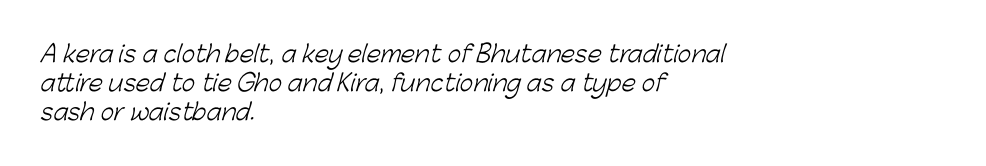
These lines keep a tight, regular rhythm from letter to letter. The weight tops out at a normal text grade. The passage is arranged the way most books set body copy — flush left. A typesetter would call this leading conventional body-copy spacing. The baseline area is clear.
